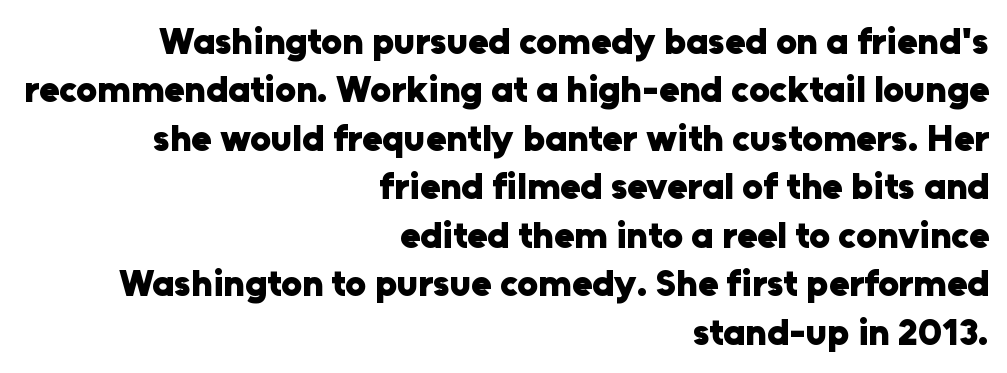
Is the block centered? No — it sits flush against the right margin. Varying glyph widths throughout — classic text-font behaviour. Decoration check: the copy has no underline. It's the straight-up-and-down kind of type. Does the leading feel generous? No, just average. How are the letters spaced? Ordinarily, with no added tracking.
